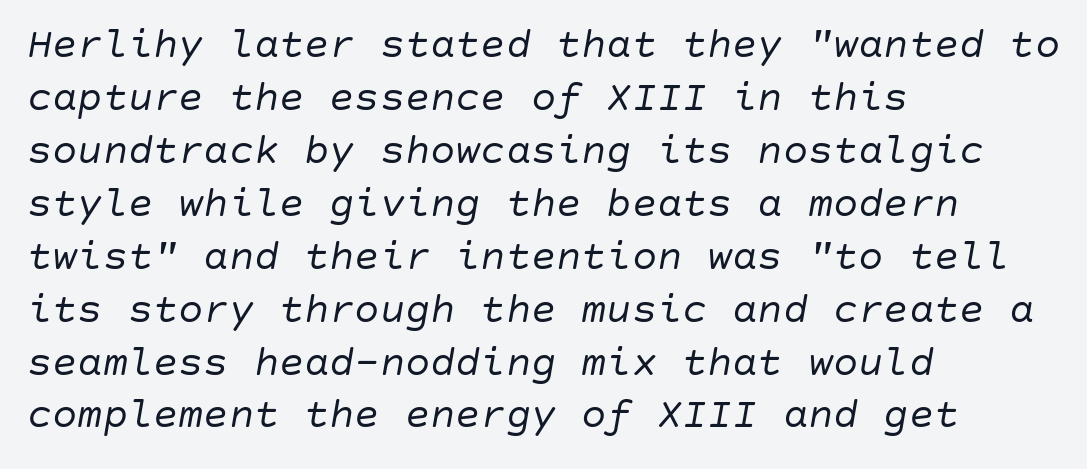
{"italic": "yes", "lean": "right", "slant_degrees": 10, "bold": "no", "weight": "regular", "width": "normal", "stroke_contrast": "low", "x_height": "large", "underline": "no", "align": "left", "line_spacing": "normal", "line_spacing_ratio": 1.26, "letter_spacing": "normal", "letter_spacing_em": 0.0, "glyph_px": 42}
